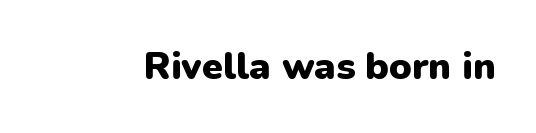
The image shows 38 px heavy sans-serif type, upright; set normal letter spacing, not underlined; low stroke contrast and a medium x-height.
